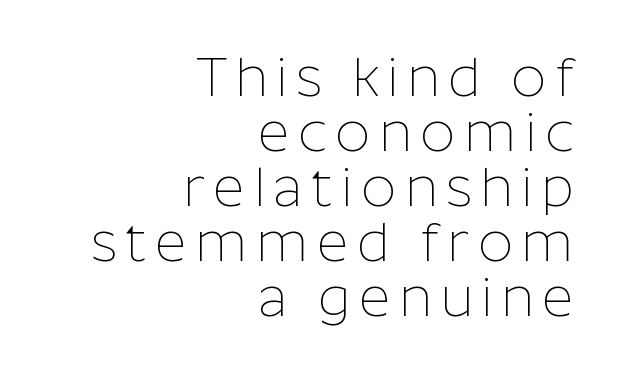
The image shows 55 px thin sans-serif type, upright; set right-aligned, tight line spacing (1.0x), not underlined; low stroke contrast and a medium x-height.
